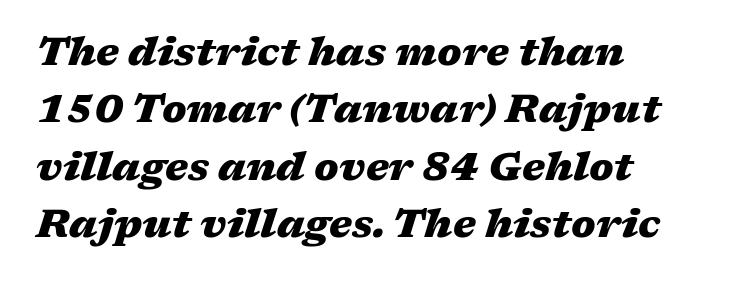
Q: Is the text bold? A: Yes.
Q: Is the text italic (slanted)? A: Yes, it leans right by about 17 degrees.
Q: Is the text underlined? A: No.
Q: How is the paragraph aligned? A: Left-aligned.
Q: Is the spacing between letters normal or unusually wide? A: Normal.
Q: Is the spacing between lines tight, normal or loose? A: Normal.
Q: Width (condensed, normal, or wide)? A: Wide.
Q: Stroke contrast? A: Medium.
Q: x-height? A: Medium.
Q: Monospaced? A: No.
